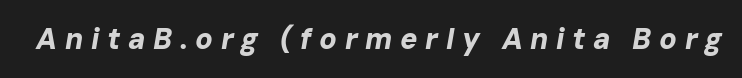
Q: Is the text bold? A: Yes.
Q: Is the text italic (slanted)? A: Yes, it leans right by about 10 degrees.
Q: Is the text underlined? A: No.
Q: Is the spacing between letters normal or unusually wide? A: Unusually wide.
Q: Width (condensed, normal, or wide)? A: Normal.
Q: Stroke contrast? A: Low.
Q: x-height? A: Medium.
Q: Monospaced? A: No.
